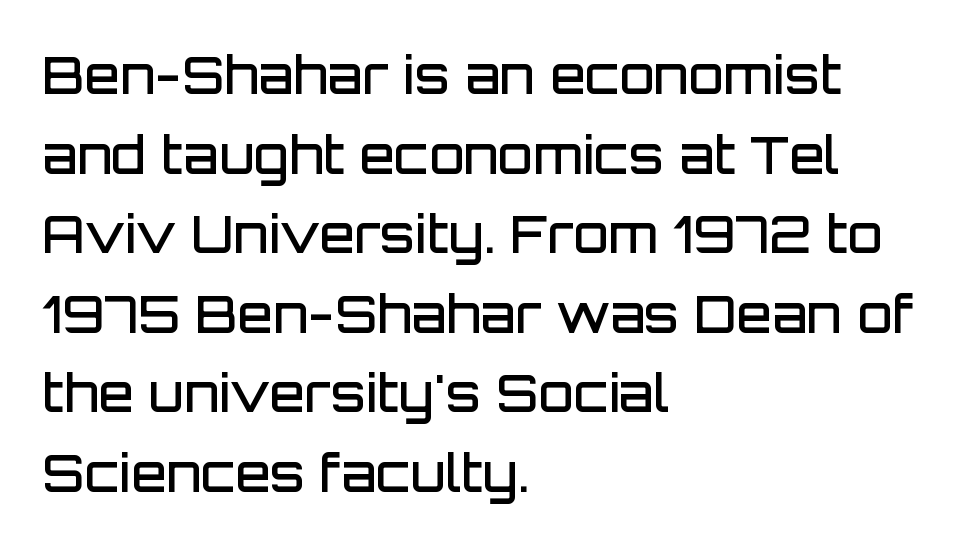
{"serif": "no", "italic": "no", "bold": "semi", "weight": "semibold", "width": "normal", "stroke_contrast": "low", "x_height": "large", "monospaced": "no", "underline": "no", "align": "left", "line_spacing": "normal", "line_spacing_ratio": 1.56, "letter_spacing": "normal", "letter_spacing_em": 0.0, "glyph_px": 51}
